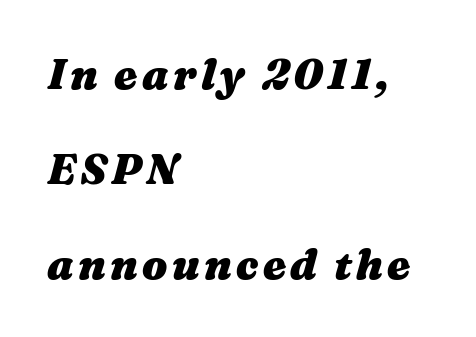
Q: Is the text bold? A: Yes.
Q: Is the text italic (slanted)? A: Yes, it leans right by about 16 degrees.
Q: Is the text underlined? A: No.
Q: How is the paragraph aligned? A: Left-aligned.
Q: Is the spacing between lines tight, normal or loose? A: Loose.
Q: Width (condensed, normal, or wide)? A: Wide.
Q: Stroke contrast? A: Medium.
Q: x-height? A: Medium.
Q: Monospaced? A: No.
